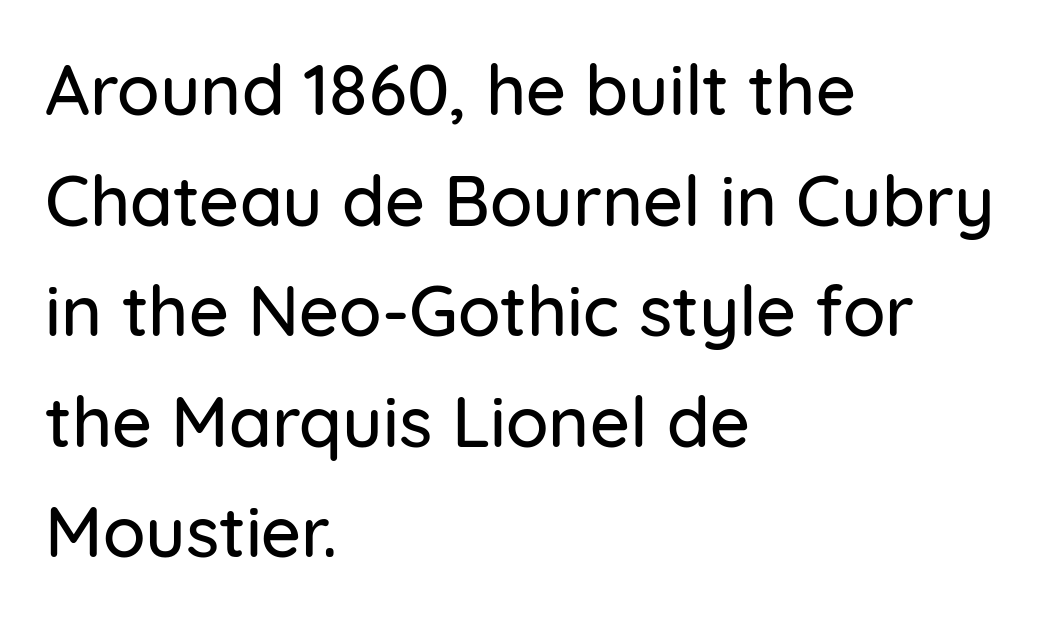
The axis of the letterforms is exactly vertical. What's the leading like? Ordinary, nothing unusual. Font category for this specimen: sans-serif. Visually the block forms a straight wall on the left and a jagged coastline on the right. Here the designer chose a conventional face with non-uniform glyph widths. The letterforms sit shoulder to shoulder at normal distance.
